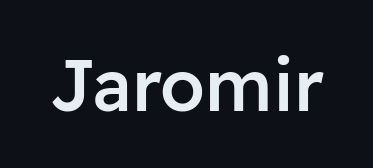
Q: Is the text bold? A: Semi-bold.
Q: Is the text italic (slanted)? A: No, it is upright.
Q: Is the typeface a serif or a sans-serif typeface? A: Sans-serif.
Q: Is the text underlined? A: No.
Q: Is the spacing between letters normal or unusually wide? A: Normal.
Q: Width (condensed, normal, or wide)? A: Normal.
Q: Stroke contrast? A: Low.
Q: x-height? A: Medium.
Q: Monospaced? A: No.
